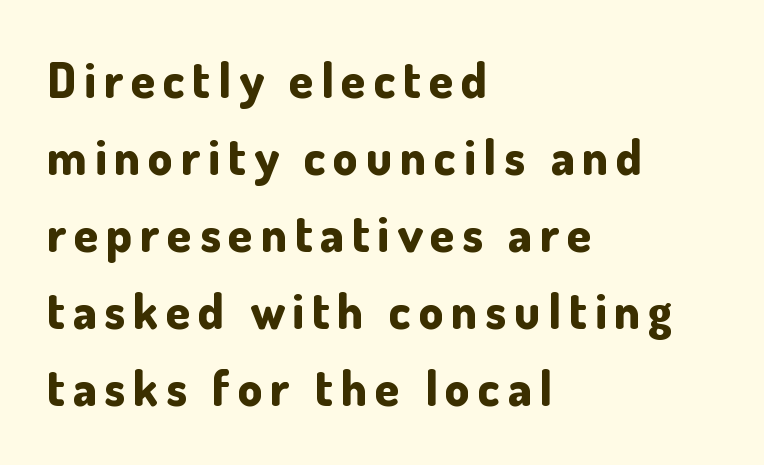
What's the leading like? Ordinary, nothing unusual. Its strokes are broad and dark, the hallmark of bold type. The rendering uses natural spacing where letterforms have individual widths. The paragraph shown leans on its left margin. This rendering employs a face without finishing strokes, i.e., a sans-serif. The gap between lines stays unmarked.
